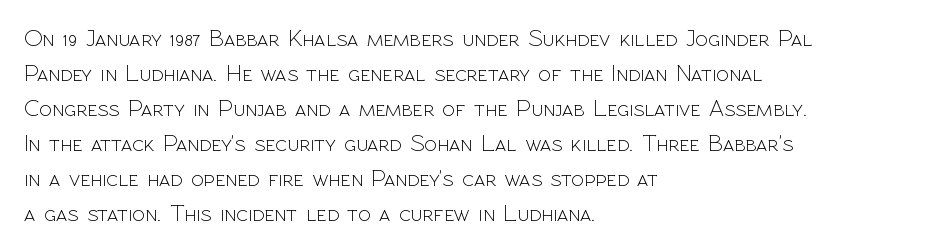
{"italic": "no", "bold": "no", "underline": "no", "align": "left", "line_spacing": "normal", "line_spacing_ratio": 1.46, "letter_spacing": "normal", "letter_spacing_em": 0.0, "glyph_px": 24}
